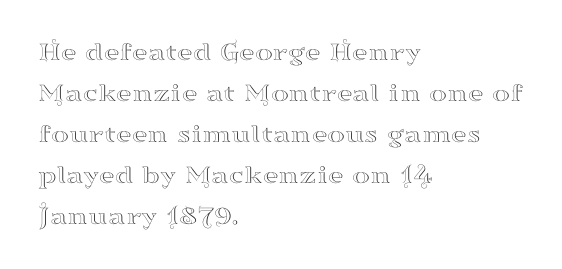
The image shows 27 px text type, upright; set left-aligned, normal line spacing (1.52x), normal letter spacing, not underlined.
